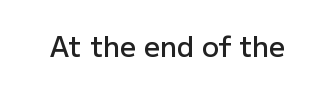
Q: Is the text bold? A: Semi-bold.
Q: Is the text italic (slanted)? A: No, it is upright.
Q: Is the typeface a serif or a sans-serif typeface? A: Sans-serif.
Q: Is the text underlined? A: No.
Q: Is the spacing between letters normal or unusually wide? A: Normal.
Q: Width (condensed, normal, or wide)? A: Normal.
Q: Stroke contrast? A: Low.
Q: x-height? A: Medium.
Q: Monospaced? A: No.
